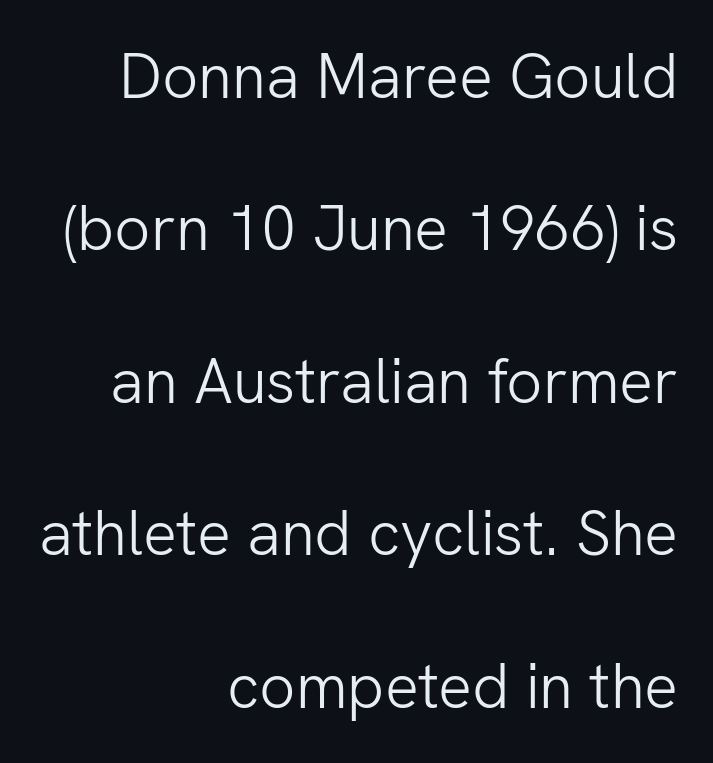
{"serif": "no", "italic": "no", "bold": "no", "weight": "light", "width": "normal", "stroke_contrast": "low", "x_height": "medium", "monospaced": "no", "underline": "no", "align": "right", "line_spacing": "loose", "line_spacing_ratio": 2.42, "letter_spacing": "normal", "letter_spacing_em": 0.0, "glyph_px": 63}
